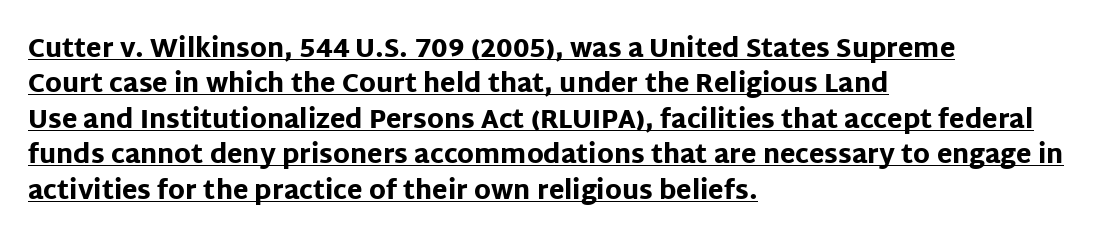
Typographic density is high because the face is bold. Compared with typical paragraphs, the rows here are spaced about the same. Spacing between characters is what you'd get straight out of the box. Does a line run under the words? Yes, clearly. A classic flush-left, rag-right setting is used for this passage.
